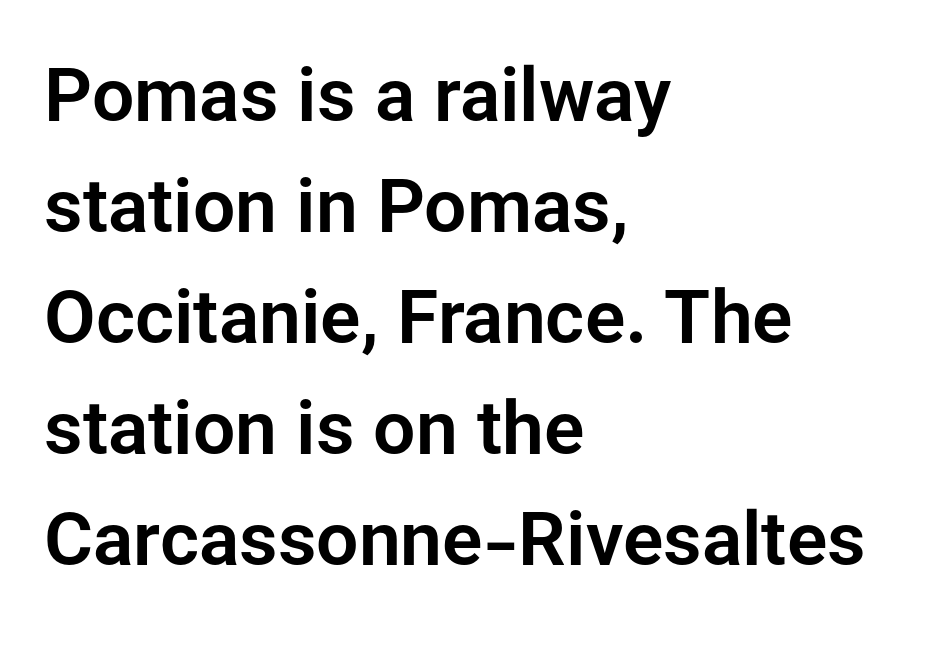
{"serif": "no", "italic": "no", "width": "normal", "stroke_contrast": "low", "x_height": "medium", "monospaced": "no", "underline": "no", "align": "left", "line_spacing": "normal", "line_spacing_ratio": 1.48, "letter_spacing": "normal", "letter_spacing_em": 0.0, "glyph_px": 75}
